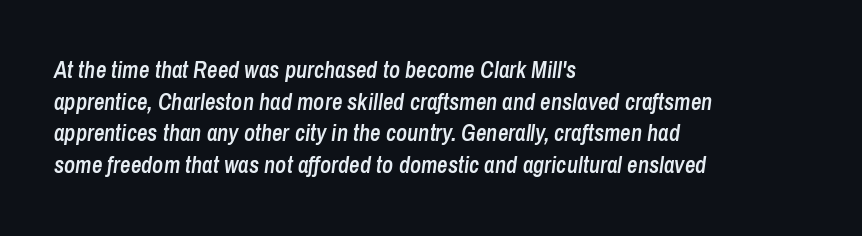
{"italic": "yes", "lean": "right", "slant_degrees": 8, "bold": "semi", "underline": "no", "align": "left", "line_spacing": "normal", "line_spacing_ratio": 1.38, "letter_spacing": "normal", "letter_spacing_em": 0.0, "glyph_px": 23}
